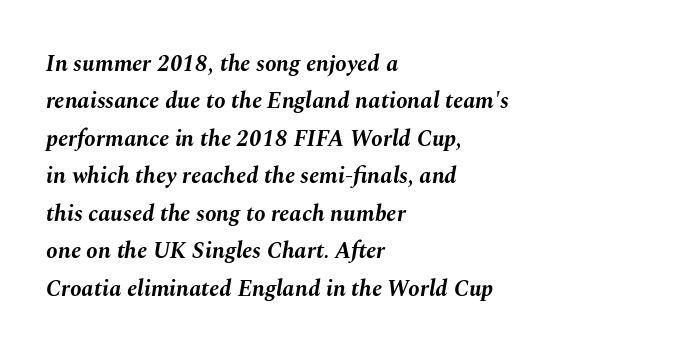
{"italic": "yes", "lean": "right", "slant_degrees": 10, "bold": "yes", "underline": "no", "align": "left", "line_spacing": "normal", "line_spacing_ratio": 1.63, "letter_spacing": "normal", "letter_spacing_em": 0.0, "glyph_px": 23}
